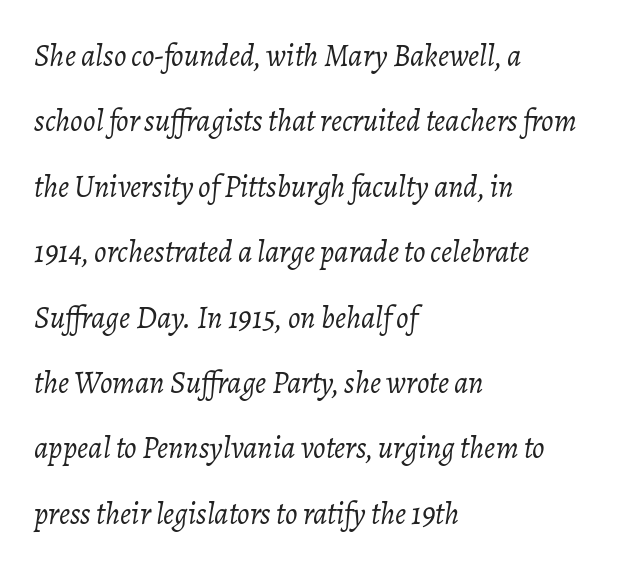
If you drew a ruler down the left edge, every line would touch it. Decoration check: the copy has no underline. It's the slanting kind of type. The strokes are not fattened; the text isn't bold. Honestly, the letter spacing is just normal — you wouldn't notice it.
